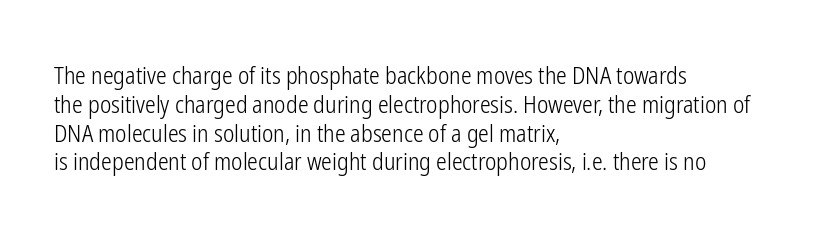
{"italic": "no", "bold": "no", "underline": "no", "align": "left", "line_spacing_ratio": 1.2, "letter_spacing": "normal", "letter_spacing_em": 0.0, "glyph_px": 24}
